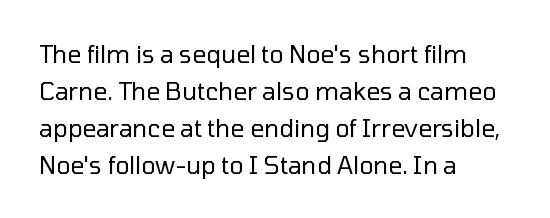
Vertical strokes here are truly vertical. Every row of glyphs begins at an identical x-position on the left. Between one letter and the next there's only the usual sliver of space. Only glyphs here, with clear space below each row.
